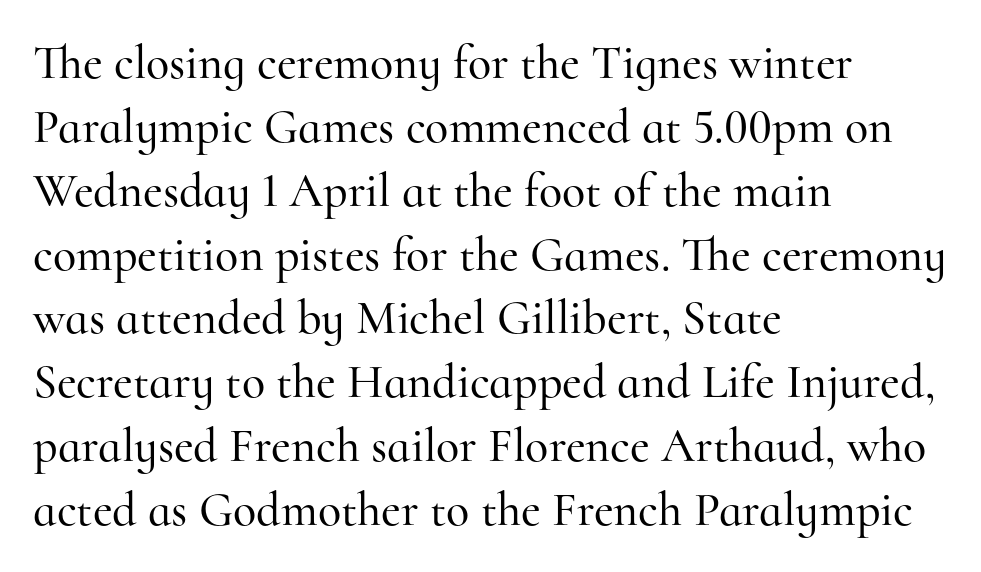
The image shows 48 px serif type, upright; set left-aligned, normal line spacing (1.33x), normal letter spacing, not underlined; high stroke contrast and a small x-height.
